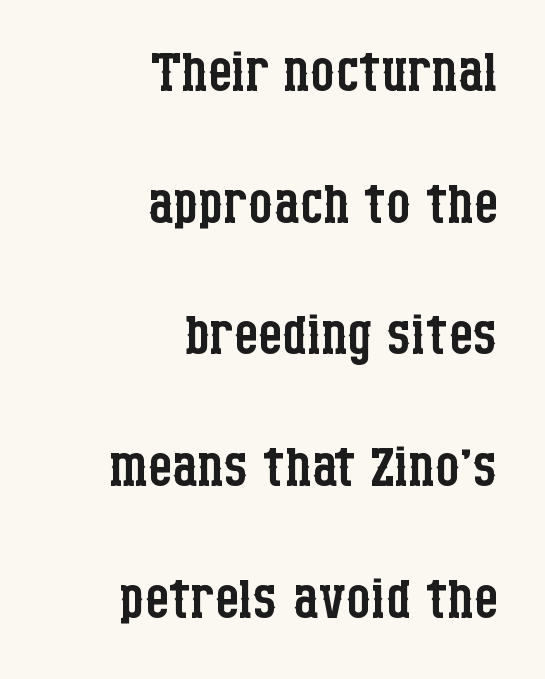
Caption: face not bold, strokes unweighted. Observe the serifs anchoring each vertical stroke in this sample. Do the characters align in a grid? No, the font is proportional. If you drew a line through each stem, it would be perfectly vertical.
